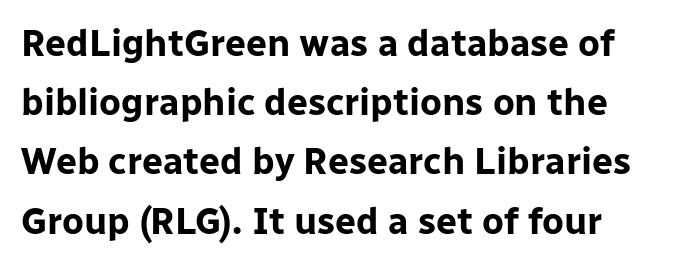
{"serif": "no", "italic": "no", "bold": "yes", "weight": "bold", "width": "normal", "stroke_contrast": "low", "x_height": "medium", "monospaced": "no", "underline": "no", "align": "left", "line_spacing": "normal", "line_spacing_ratio": 1.6, "letter_spacing": "normal", "letter_spacing_em": 0.0, "glyph_px": 37}
